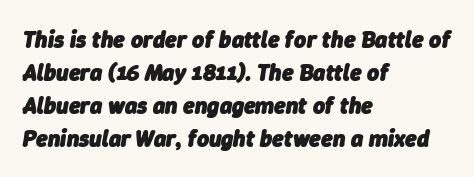
{"italic": "yes", "lean": "right", "slant_degrees": 9, "bold": "yes", "underline": "no", "align": "left", "line_spacing": "normal", "line_spacing_ratio": 1.43, "letter_spacing": "normal", "letter_spacing_em": 0.0, "glyph_px": 23}
